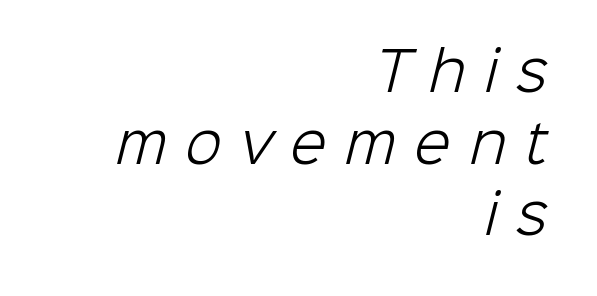
The image shows 53 px light sans-serif type; set right-aligned, normal line spacing (1.35x), unusually wide letter spacing (+0.35 em), not underlined; low stroke contrast and a medium x-height.
